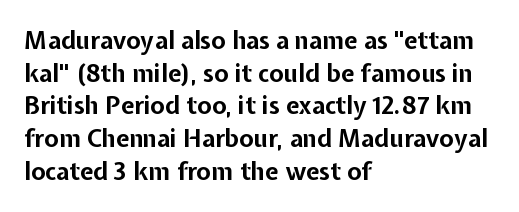
The image shows 24 px bold type, upright; set left-aligned, normal line spacing (1.36x), normal letter spacing, not underlined.
